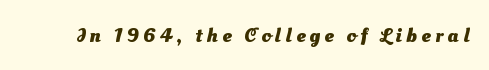
The image shows 21 px bold type; set unusually wide letter spacing (+0.21 em), not underlined.
